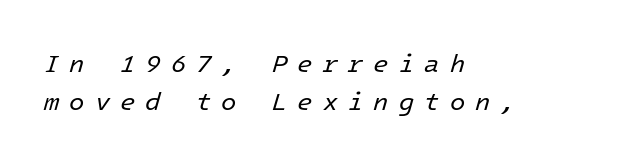
{"italic": "yes", "lean": "right", "slant_degrees": 16, "bold": "no", "underline": "no", "align": "left", "line_spacing": "normal", "line_spacing_ratio": 1.54, "letter_spacing": "wide", "letter_spacing_em": 0.4, "glyph_px": 25}
